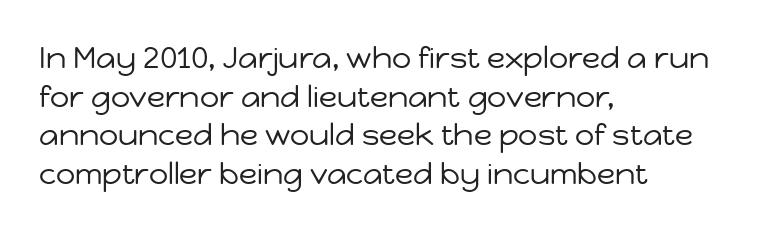
Classification — sans serif. The line texture is even and compact thanks to regular tracking. No italicization has been applied; the sample stays upright. Has an underline been added? It has not.
